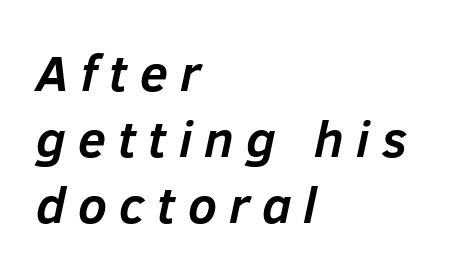
Caption: expanded tracking, letters set apart. What weight is shown? A full bold with thick strokes. Note the varied advance widths — an 'i' is clearly narrower than an 'm'. Interline gaps are of average width in this sample. Left-aligned paragraph, ragged on the right.
